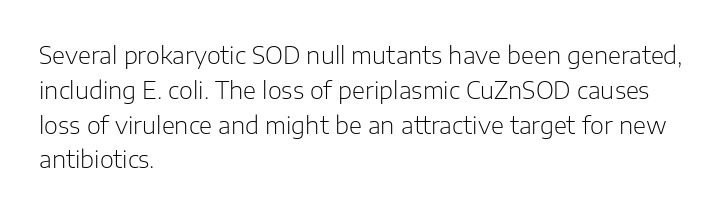
{"italic": "no", "bold": "no", "underline": "no", "align": "left", "line_spacing": "normal", "line_spacing_ratio": 1.45, "letter_spacing": "normal", "letter_spacing_em": 0.0, "glyph_px": 24}
